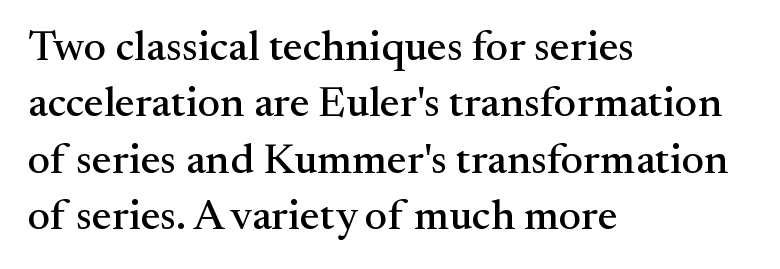
Q: Is the text italic (slanted)? A: No, it is upright.
Q: Is the typeface a serif or a sans-serif typeface? A: Serif.
Q: Is the text underlined? A: No.
Q: How is the paragraph aligned? A: Left-aligned.
Q: Is the spacing between letters normal or unusually wide? A: Normal.
Q: Is the spacing between lines tight, normal or loose? A: Normal.
Q: Width (condensed, normal, or wide)? A: Normal.
Q: Stroke contrast? A: Medium.
Q: x-height? A: Small.
Q: Monospaced? A: No.
